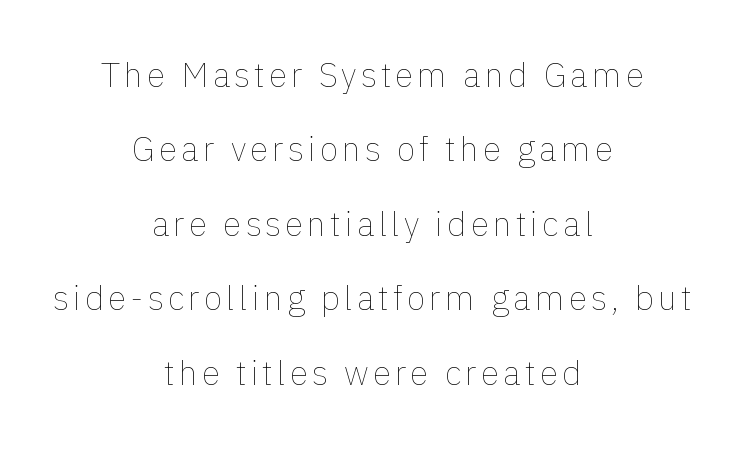
Q: Is the text bold? A: No.
Q: Is the text italic (slanted)? A: No, it is upright.
Q: Is the text underlined? A: No.
Q: How is the paragraph aligned? A: Centered.
Q: Is the spacing between lines tight, normal or loose? A: Loose.
Q: Width (condensed, normal, or wide)? A: Normal.
Q: Stroke contrast? A: Low.
Q: x-height? A: Medium.
Q: Monospaced? A: No.
